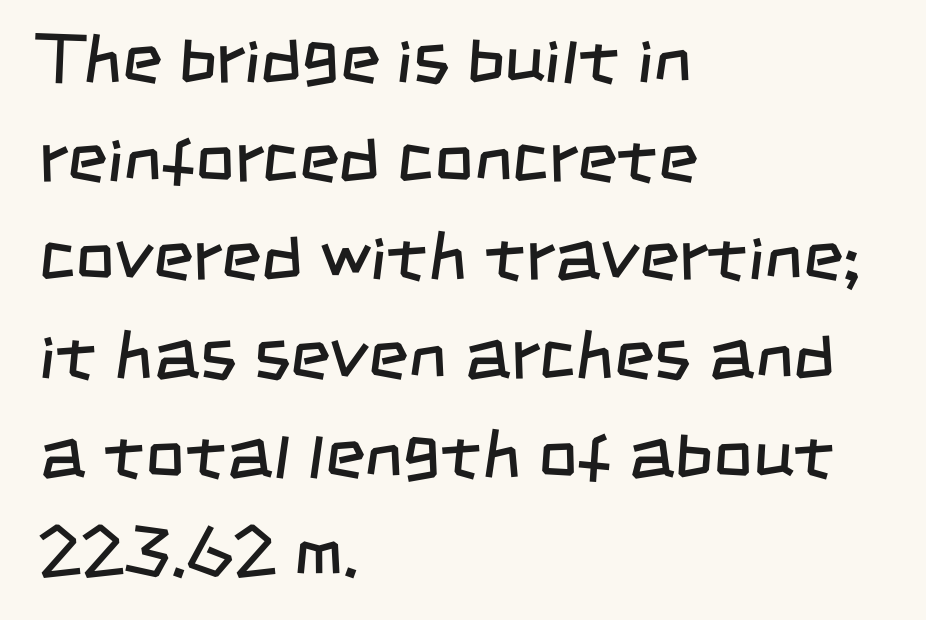
The image shows 69 px regular-weight, condensed sans-serif type; set left-aligned, normal line spacing (1.43x), normal letter spacing, not underlined; low stroke contrast and a large x-height.
